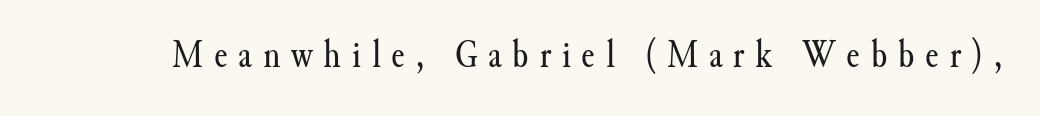
The font family rendered here belongs to the serif group. The weight tops out at a normal text grade. The foot of each line stays bare and open. Character widths vary here, with narrow letters taking less room than wide ones. Vertical strokes here are truly vertical. The tracking jumps out immediately: characters are airy and widely separated.
